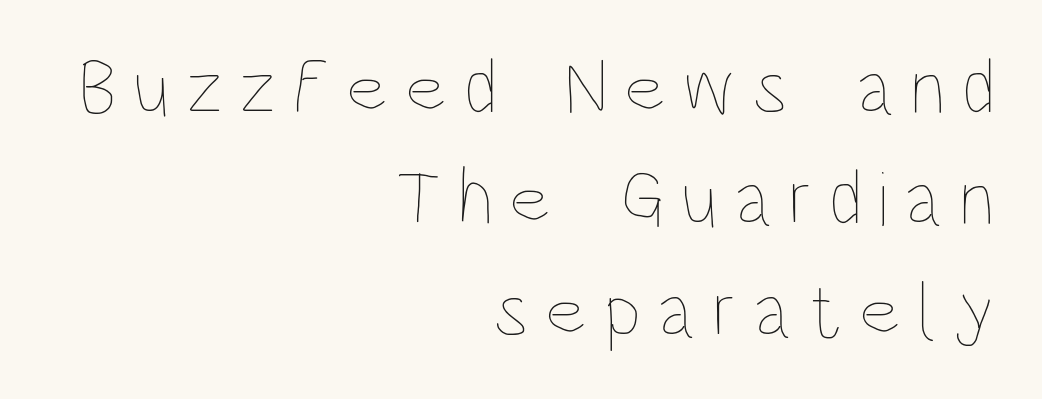
Q: Is the text bold? A: No.
Q: Is the text italic (slanted)? A: No, it is upright.
Q: Is the text underlined? A: No.
Q: How is the paragraph aligned? A: Right-aligned.
Q: Is the spacing between letters normal or unusually wide? A: Unusually wide.
Q: Is the spacing between lines tight, normal or loose? A: Normal.
Q: Width (condensed, normal, or wide)? A: Condensed.
Q: Stroke contrast? A: Low.
Q: x-height? A: Large.
Q: Monospaced? A: No.
